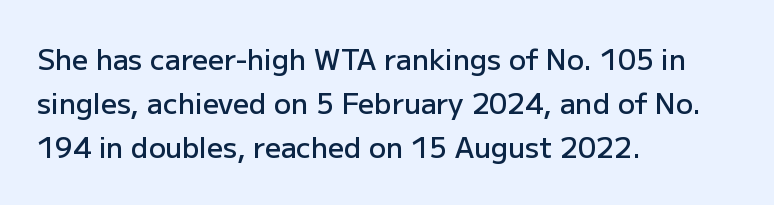
Q: Is the text bold? A: Semi-bold.
Q: Is the text italic (slanted)? A: No, it is upright.
Q: Is the typeface a serif or a sans-serif typeface? A: Sans-serif.
Q: Is the text underlined? A: No.
Q: How is the paragraph aligned? A: Left-aligned.
Q: Is the spacing between letters normal or unusually wide? A: Normal.
Q: Is the spacing between lines tight, normal or loose? A: Normal.
Q: Width (condensed, normal, or wide)? A: Normal.
Q: Stroke contrast? A: Low.
Q: x-height? A: Medium.
Q: Monospaced? A: No.
